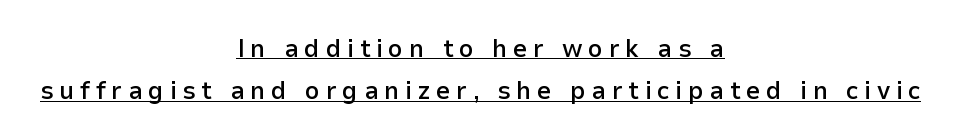
Q: Is the text bold? A: Semi-bold.
Q: Is the text italic (slanted)? A: No, it is upright.
Q: Is the text underlined? A: Yes.
Q: How is the paragraph aligned? A: Centered.
Q: Is the spacing between letters normal or unusually wide? A: Unusually wide.
Q: Is the spacing between lines tight, normal or loose? A: Normal.
